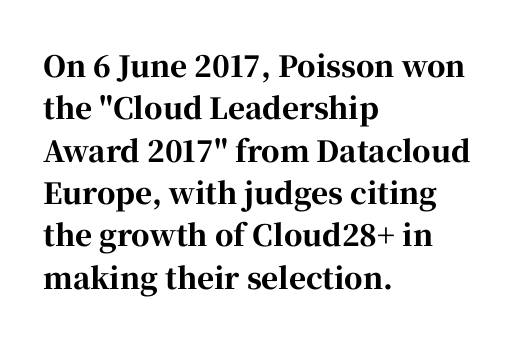
The image shows 29 px bold serif type, upright; set left-aligned, normal line spacing (1.46x), normal letter spacing, not underlined; high stroke contrast and a medium x-height.
